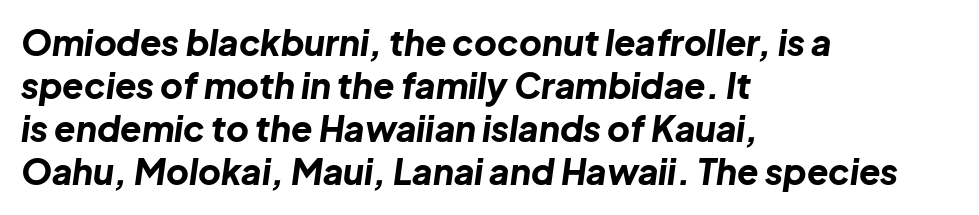
Q: Is the text bold? A: Yes.
Q: Is the text italic (slanted)? A: Yes, it leans right by about 8 degrees.
Q: Is the text underlined? A: No.
Q: How is the paragraph aligned? A: Left-aligned.
Q: Is the spacing between letters normal or unusually wide? A: Normal.
Q: Width (condensed, normal, or wide)? A: Normal.
Q: Stroke contrast? A: Low.
Q: x-height? A: Medium.
Q: Monospaced? A: No.
